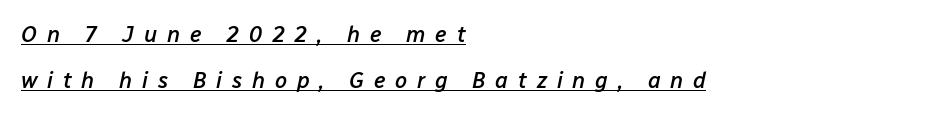
{"italic": "yes", "lean": "right", "slant_degrees": 12, "bold": "semi", "underline": "yes", "align": "left", "line_spacing": "loose", "line_spacing_ratio": 2.08, "letter_spacing": "wide", "letter_spacing_em": 0.44, "glyph_px": 22}
